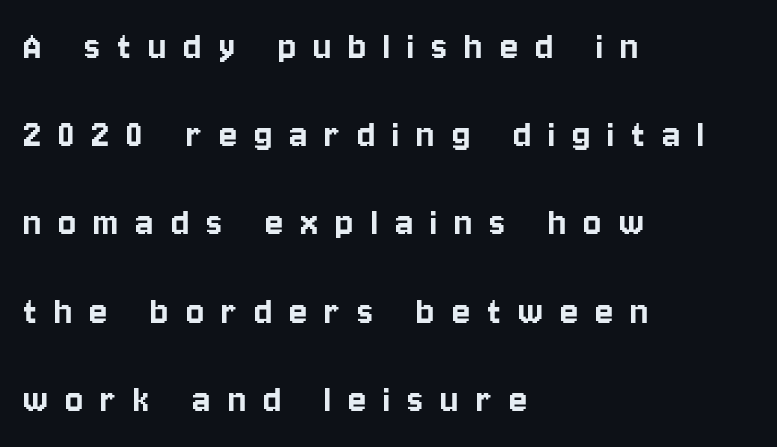
The image shows 42 px condensed sans-serif type, upright; set left-aligned, loose line spacing (2.1x), unusually wide letter spacing (+0.41 em), not underlined; low stroke contrast and a large x-height.
